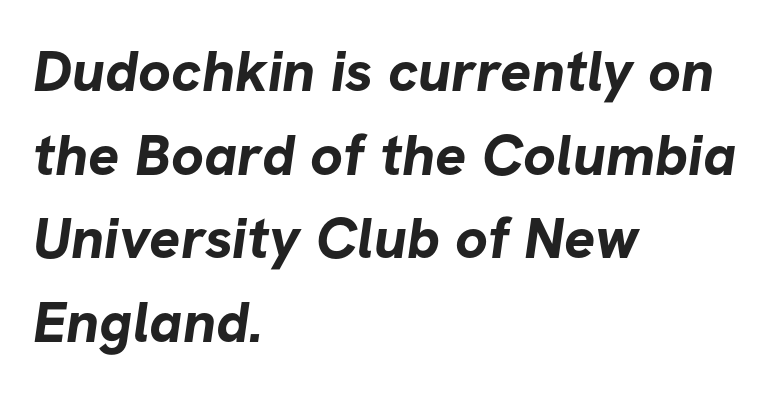
{"serif": "no", "bold": "yes", "weight": "bold", "width": "normal", "stroke_contrast": "low", "x_height": "medium", "monospaced": "no", "underline": "no", "align": "left", "line_spacing": "normal", "line_spacing_ratio": 1.44, "letter_spacing": "normal", "letter_spacing_em": 0.0, "glyph_px": 58}
